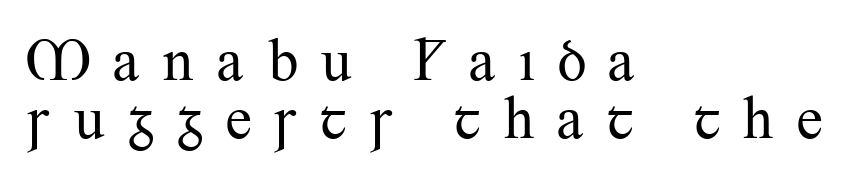
Unlike italic type, these characters show no tilt at all. The lines are packed closely together with very little leading. Left-aligned paragraph, ragged on the right. Yep, those are serifs on the letters. Think of a printed novel: that variable character pitch is what you see here. Letters rest on an invisible, unmarked baseline.
